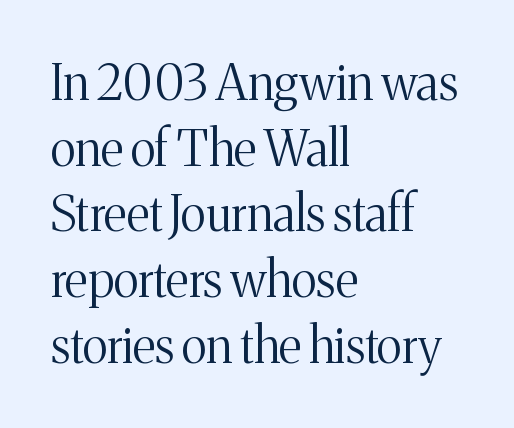
Regarding leading, the lines here are spaced in the standard way. The passage shown has conventional tracking throughout. This sample has the flowing, uneven cadence of proportional lettering. Bare-footed words on every line. The type sits square on the baseline with zero lean.
